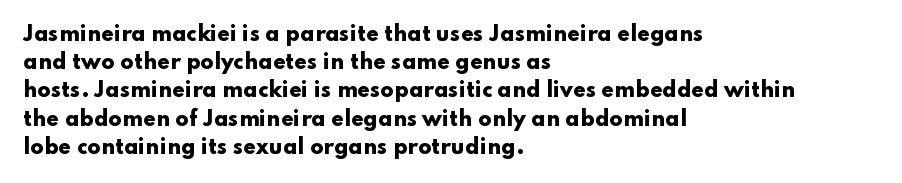
{"italic": "no", "bold": "yes", "underline": "no", "align": "left", "line_spacing": "normal", "line_spacing_ratio": 1.41, "letter_spacing": "normal", "letter_spacing_em": 0.0, "glyph_px": 20}
